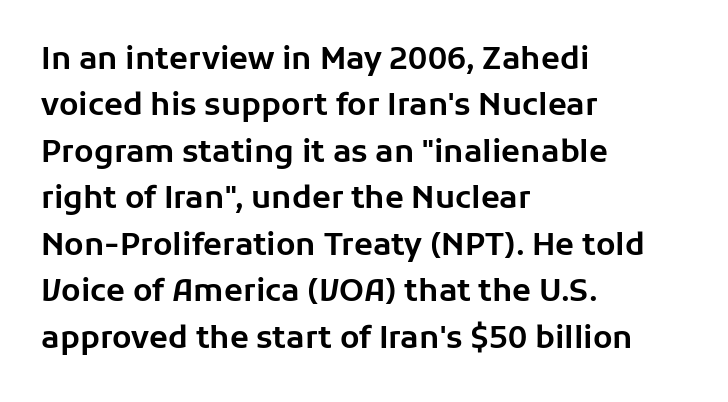
The image shows 31 px sans-serif type, upright; set left-aligned, normal line spacing (1.5x), normal letter spacing, not underlined; low stroke contrast and a medium x-height.
